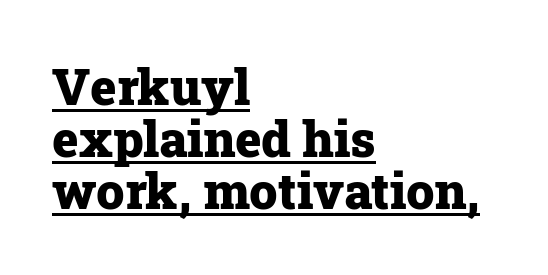
The passage shown has conventional tracking throughout. Characters remain perfectly vertical along every line. Check the space under the baseline: a stroke is drawn there. Character widths vary here, with narrow letters taking less room than wide ones.
